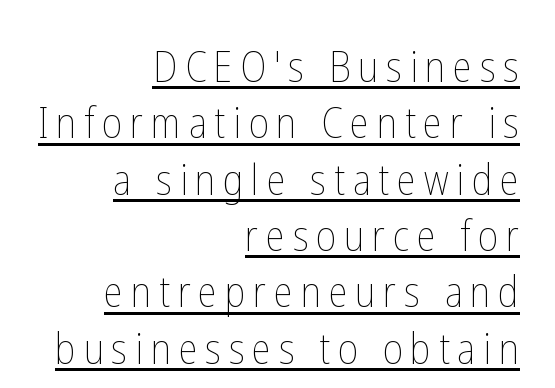
The image shows 43 px thin, condensed type, upright; set right-aligned, normal line spacing (1.31x), underlined; low stroke contrast and a medium x-height.
